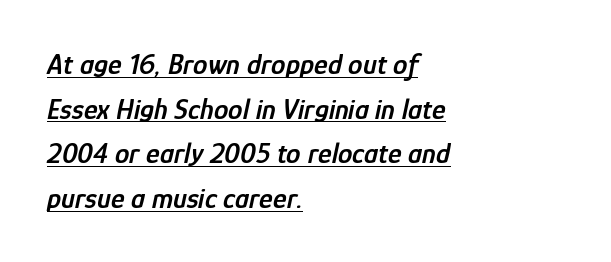
This sample has the flowing, uneven cadence of proportional lettering. Underlining? Definitely there. Does the lettering tilt? It does — this is italic. The passage shown stacks its lines at a standard gap. Left-aligned paragraph, ragged on the right.
